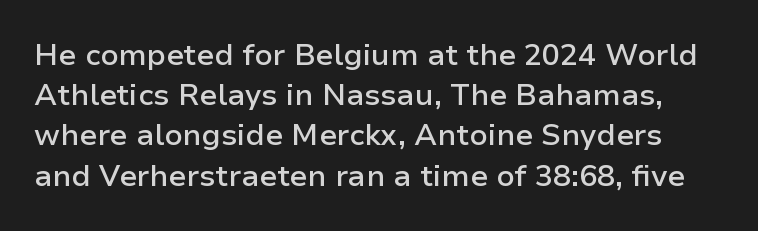
The image shows 30 px semibold sans-serif type, upright; set normal line spacing (1.34x), normal letter spacing, not underlined; low stroke contrast and a medium x-height.
